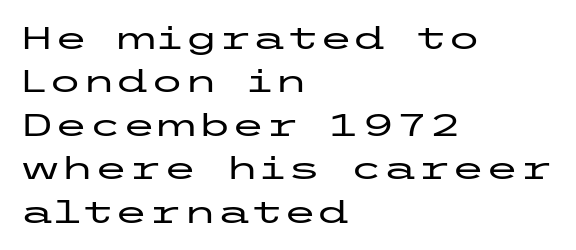
The image shows 31 px wide sans-serif type, upright; set left-aligned, normal line spacing (1.4x), normal letter spacing, not underlined; low stroke contrast and a medium x-height.
